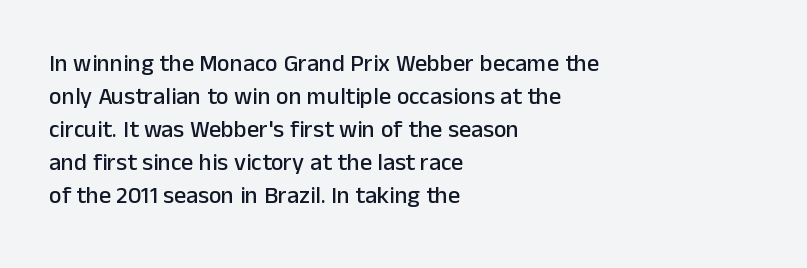
The lines are quadded left. Does extra space separate the letters? No, they use regular spacing. Tall strokes in this sample are plumb rather than angled. Notice how descenders clear the ascenders below comfortably — that's standard leading. This rendering features lettering with no underline.
